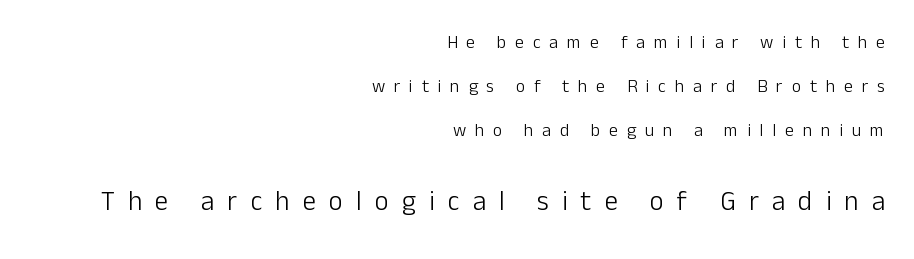
The composition opens small and finishes big. Reading down the column, the eye jumps a long way to each next line. How are the letters spaced? Widely, with obvious added tracking. The passage shown is not bold in any degree. Any mark beneath the type? The region is blank.
